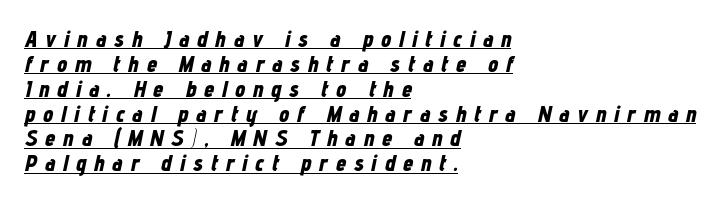
Q: Is the text bold? A: Yes.
Q: Is the text italic (slanted)? A: Yes, it leans right by about 12 degrees.
Q: Is the text underlined? A: Yes.
Q: How is the paragraph aligned? A: Left-aligned.
Q: Is the spacing between letters normal or unusually wide? A: Unusually wide.
Q: Is the spacing between lines tight, normal or loose? A: Tight.
